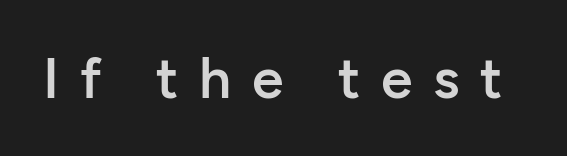
Letter spacing: wide. A bit beefed up — I'd call it semibold rather than bold. Characters remain perfectly vertical along every line. Examine the stroke ends and you'll find no serifs.
